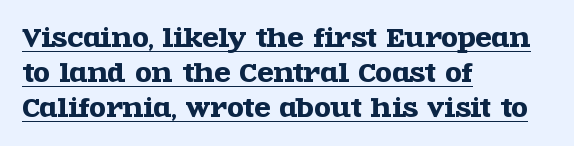
Students, observe the line beneath the letters — that is underlining. The gaps between neighbouring characters are ordinary and unremarkable. Reading down the column, the eye jumps a familiar distance to each next line. Italic: no, the glyphs are upright roman.
